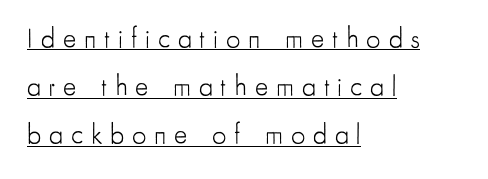
Q: Is the text bold? A: No.
Q: Is the text italic (slanted)? A: No, it is upright.
Q: Is the typeface a serif or a sans-serif typeface? A: Sans-serif.
Q: Is the text underlined? A: Yes.
Q: How is the paragraph aligned? A: Left-aligned.
Q: Is the spacing between letters normal or unusually wide? A: Unusually wide.
Q: Width (condensed, normal, or wide)? A: Condensed.
Q: Stroke contrast? A: Low.
Q: x-height? A: Small.
Q: Monospaced? A: No.
